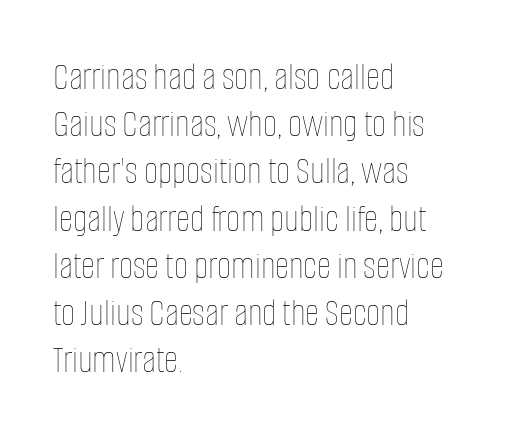
The image shows 39 px thin, condensed type, upright; set left-aligned, line spacing 1.21x, normal letter spacing, not underlined; low stroke contrast and a large x-height.
